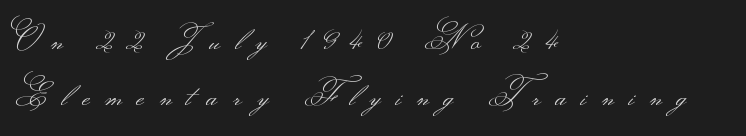
The image shows 30 px light, wide sans-serif type; set left-aligned, line spacing 1.86x, unusually wide letter spacing (+0.5 em), not underlined; medium stroke contrast.
